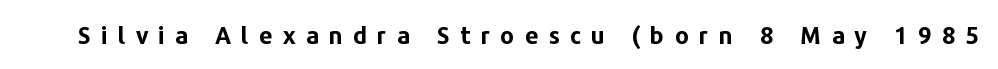
The baseline area is clear. Its strokes are broad and dark, the hallmark of bold type. No italicization has been applied; the sample stays upright. Short note: letters widely spaced.
